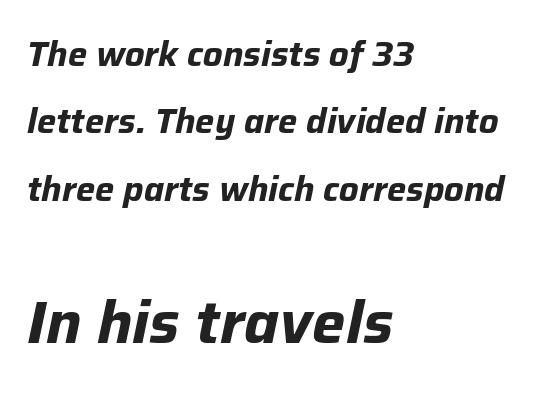
{"italic": "yes", "lean": "right", "slant_degrees": 12, "bold": "yes", "weight": "bold", "width": "normal", "stroke_contrast": "low", "x_height": "medium", "monospaced": "no", "underline": "no", "align": "left", "line_spacing": "loose", "line_spacing_ratio": 1.98, "letter_spacing": "normal", "letter_spacing_em": 0.0, "larger_block": "second", "size_ratio": 1.74, "glyph_px": 59}
